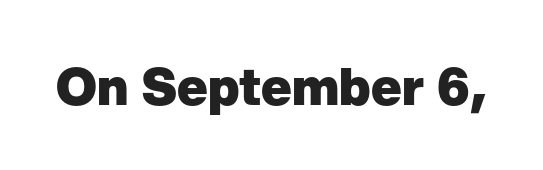
{"serif": "no", "italic": "no", "bold": "yes", "weight": "heavy", "width": "normal", "stroke_contrast": "low", "x_height": "medium", "monospaced": "no", "underline": "no", "letter_spacing": "normal", "letter_spacing_em": 0.0, "glyph_px": 51}
